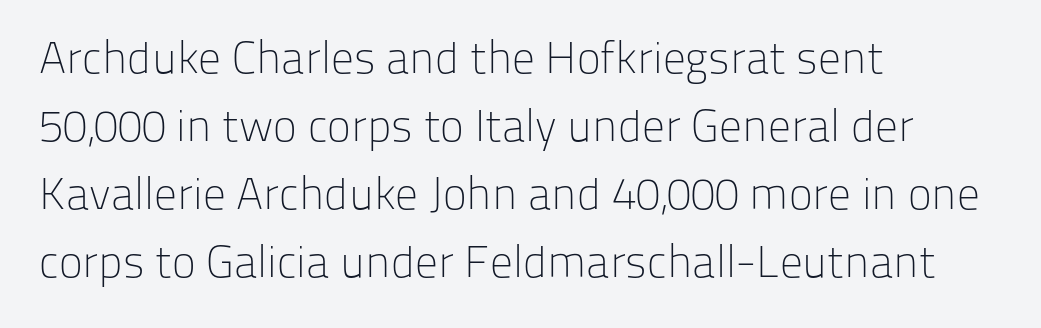
The text was rendered using a sans face with plain stroke endings. Each word holds together tightly as a unit, with standard inter-letter gaps. Each row of text sits above clean, open space. Compared with a typical body face, this is equally light or lighter still. The rows are spaced the way most documents space them.
